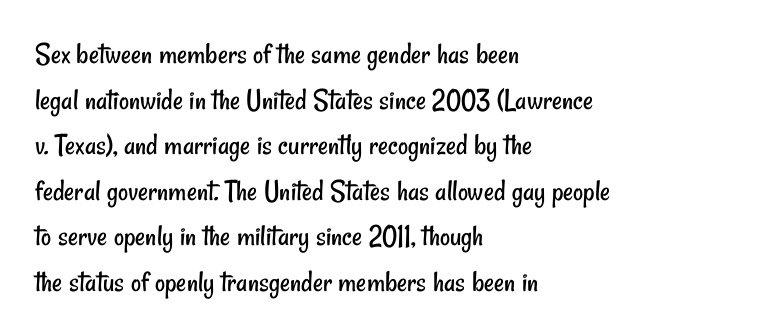
The image shows 31 px regular-weight, condensed sans-serif type; set left-aligned, normal line spacing (1.47x), normal letter spacing, not underlined; low stroke contrast and a small x-height.
